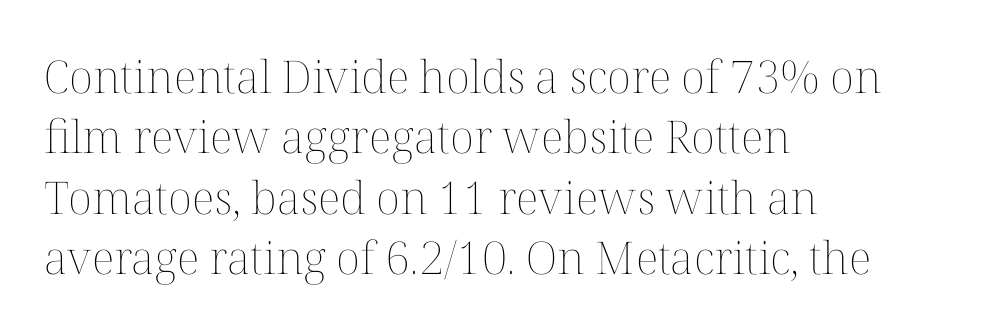
The lines in this sample share a left origin and differ only in where they stop. Is this a heavy cut? Hardly; it is regular or lighter. The passage shown is typed in a proportional face where columns would drift. Leading matches the norm, producing a regular column. The type is set solid horizontally, with unmodified tracking. Rendered with straight, roman letterforms.
